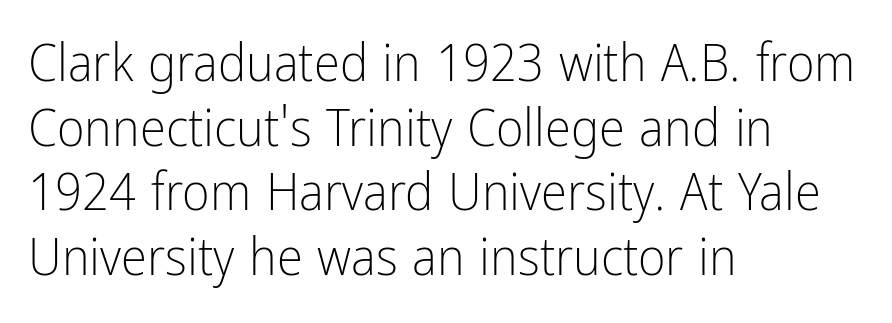
Q: Is the text bold? A: No.
Q: Is the text italic (slanted)? A: No, it is upright.
Q: Is the typeface a serif or a sans-serif typeface? A: Sans-serif.
Q: Is the text underlined? A: No.
Q: How is the paragraph aligned? A: Left-aligned.
Q: Is the spacing between letters normal or unusually wide? A: Normal.
Q: Width (condensed, normal, or wide)? A: Condensed.
Q: Stroke contrast? A: Low.
Q: x-height? A: Medium.
Q: Monospaced? A: No.
